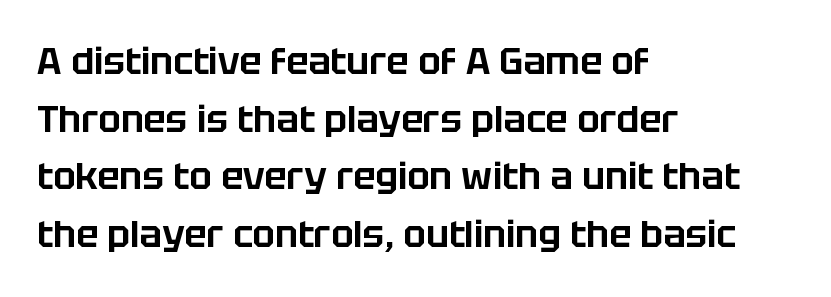
What's the leading like? Ordinary, nothing unusual. Nothing unusual about the tracking: characters are spaced as the font intends. The passage shown is typed in a proportional face where columns would drift. The face used here is a sans, in the tradition of grotesques and geometrics. The paragraph has a hard left edge and a soft right edge.
